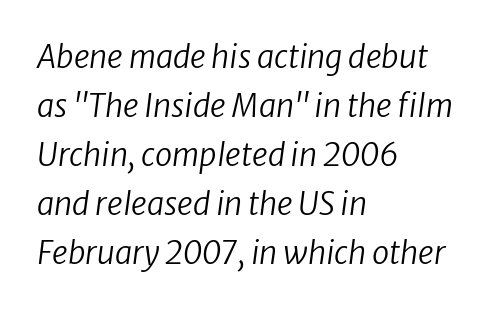
{"italic": "yes", "lean": "right", "slant_degrees": 8, "bold": "no", "weight": "regular", "width": "normal", "stroke_contrast": "low", "x_height": "medium", "monospaced": "no", "underline": "no", "align": "left", "line_spacing": "normal", "line_spacing_ratio": 1.58, "letter_spacing": "normal", "letter_spacing_em": 0.0, "glyph_px": 31}
